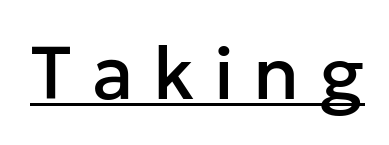
Q: Is the text italic (slanted)? A: No, it is upright.
Q: Is the typeface a serif or a sans-serif typeface? A: Sans-serif.
Q: Is the text underlined? A: Yes.
Q: Is the spacing between letters normal or unusually wide? A: Unusually wide.
Q: Width (condensed, normal, or wide)? A: Normal.
Q: Stroke contrast? A: Low.
Q: x-height? A: Medium.
Q: Monospaced? A: No.
